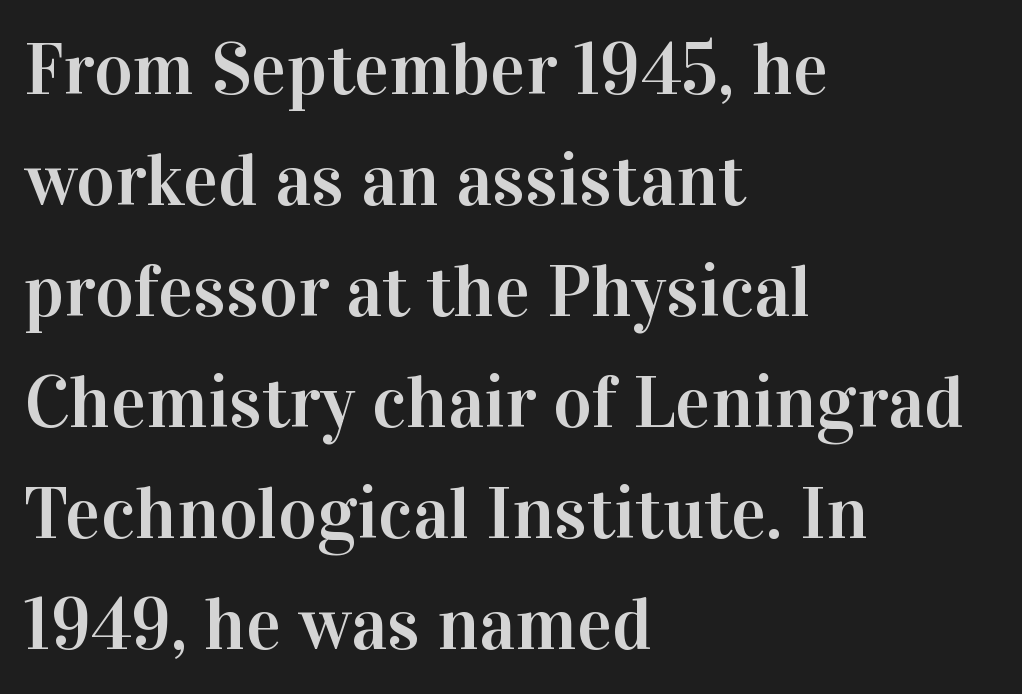
The image shows 74 px serif type, upright; set left-aligned, normal line spacing (1.5x), normal letter spacing, not underlined; high stroke contrast and a medium x-height.
